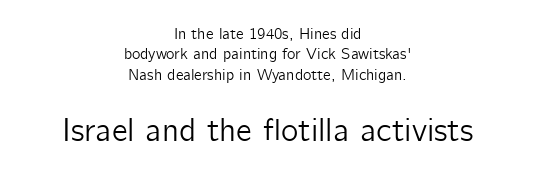
Q: Is the text italic (slanted)? A: No, it is upright.
Q: Is the typeface a serif or a sans-serif typeface? A: Sans-serif.
Q: Is the text underlined? A: No.
Q: How is the paragraph aligned? A: Centered.
Q: Is the spacing between letters normal or unusually wide? A: Normal.
Q: Is the spacing between lines tight, normal or loose? A: Normal.
Q: Which block of text is set in a larger size, the first (top) or the second (bottom)? A: The second (bottom) one.
Q: Width (condensed, normal, or wide)? A: Normal.
Q: Stroke contrast? A: Low.
Q: x-height? A: Medium.
Q: Monospaced? A: No.
